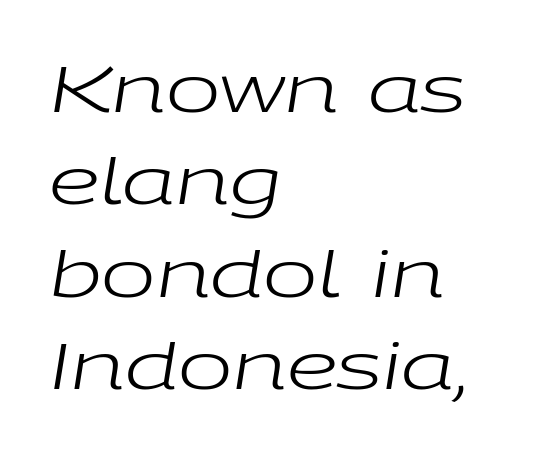
{"italic": "yes", "lean": "right", "slant_degrees": 9, "bold": "no", "weight": "regular", "width": "wide", "stroke_contrast": "low", "x_height": "medium", "monospaced": "no", "underline": "no", "align": "left", "line_spacing": "normal", "line_spacing_ratio": 1.42, "letter_spacing": "normal", "letter_spacing_em": 0.0, "glyph_px": 65}
